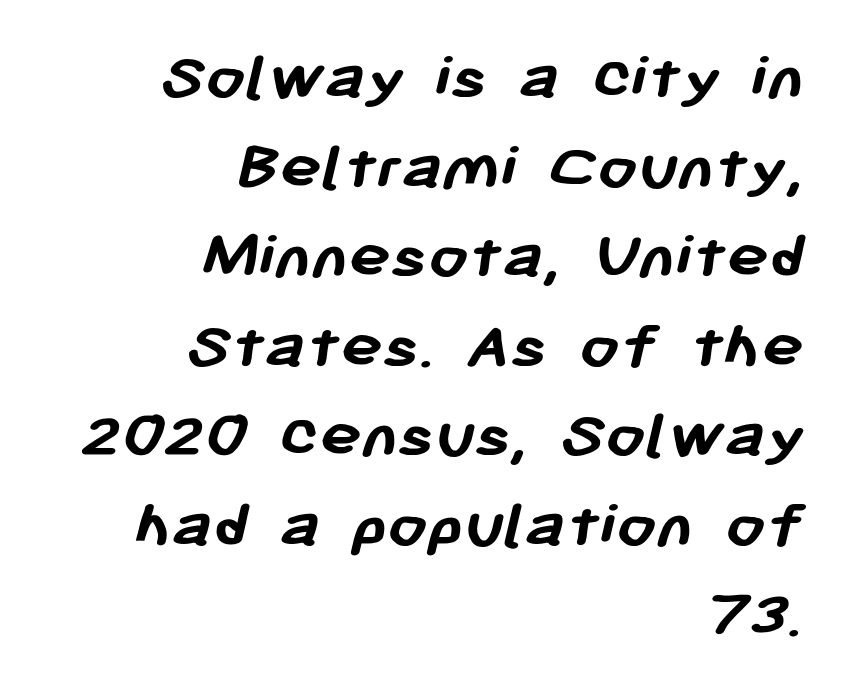
{"serif": "no", "bold": "yes", "weight": "semibold", "width": "normal", "stroke_contrast": "low", "x_height": "medium", "monospaced": "no", "underline": "no", "align": "right", "line_spacing": "normal", "line_spacing_ratio": 1.28, "letter_spacing": "normal", "letter_spacing_em": 0.0, "glyph_px": 70}
